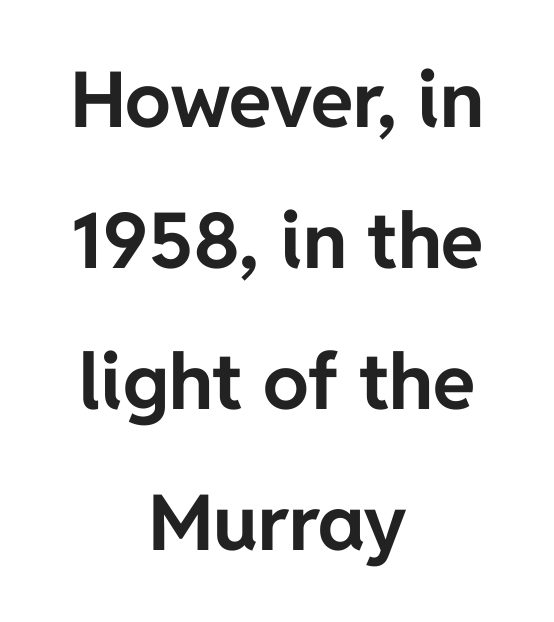
{"serif": "no", "italic": "no", "bold": "yes", "weight": "bold", "width": "normal", "stroke_contrast": "low", "x_height": "medium", "monospaced": "no", "underline": "no", "align": "center", "line_spacing_ratio": 1.83, "letter_spacing": "normal", "letter_spacing_em": 0.0, "glyph_px": 77}
